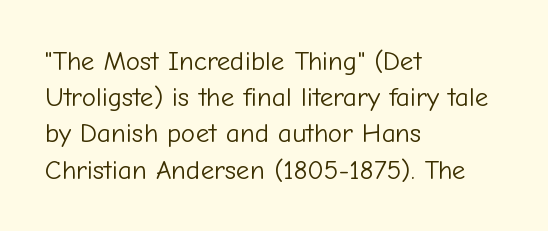
The image shows 27 px text type, upright; set left-aligned, normal line spacing (1.34x), normal letter spacing, not underlined.
